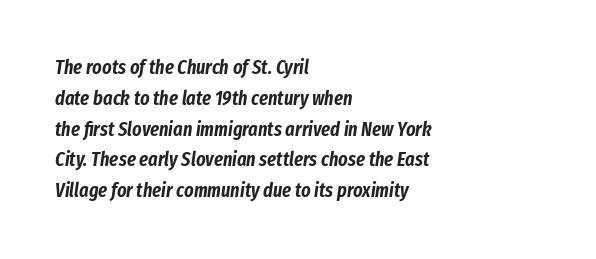
The paragraph has a hard left edge and a soft right edge. Emphasis-style slanted type is in use. Students, observe: this is what conventionally led text looks like. The passage shown is not underscored anywhere. Tracking value appears to be zero — textbook default spacing.
